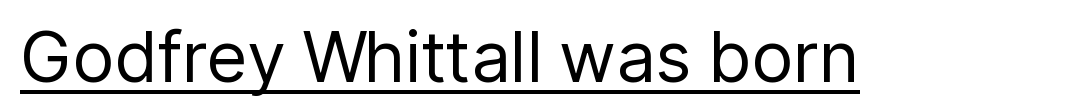
The image shows 70 px regular-weight sans-serif type, upright; set normal letter spacing, underlined; low stroke contrast and a medium x-height.
